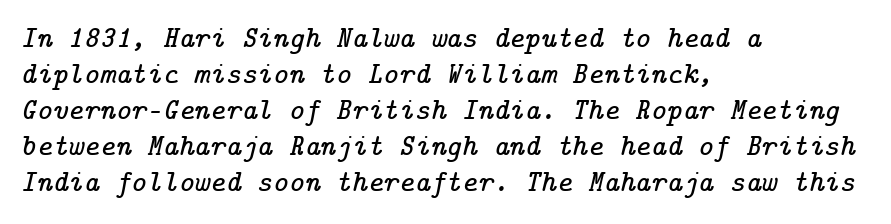
{"serif": "yes", "italic": "yes", "lean": "right", "slant_degrees": 14, "width": "normal", "stroke_contrast": "low", "x_height": "medium", "underline": "no", "align": "left", "line_spacing_ratio": 1.2, "letter_spacing": "normal", "letter_spacing_em": 0.0, "glyph_px": 30}
